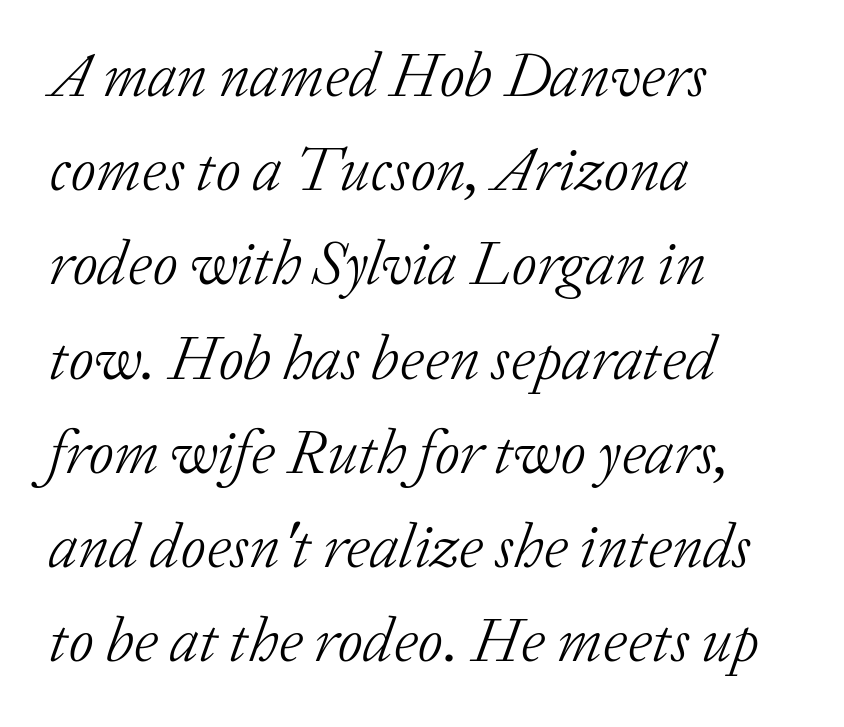
{"serif": "yes", "italic": "yes", "lean": "right", "slant_degrees": 20, "bold": "no", "weight": "light", "width": "normal", "stroke_contrast": "low", "x_height": "medium", "monospaced": "no", "underline": "no", "align": "left", "line_spacing": "normal", "line_spacing_ratio": 1.52, "letter_spacing": "normal", "letter_spacing_em": 0.0, "glyph_px": 62}
